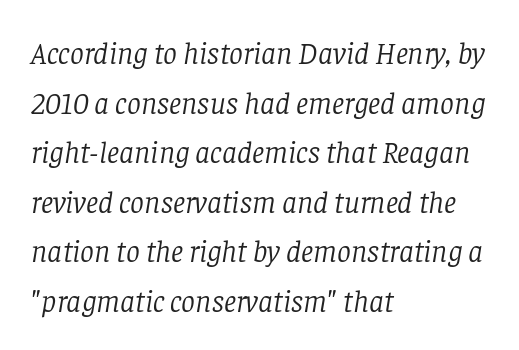
The letters advance in unequal steps, a hallmark of proportional type. Quick note: underline off. Quick note: interline space is typical. The characters are drawn with everyday or finer stroke widths. This is serif lettering, the kind often seen in printed books. The letterforms sit shoulder to shoulder at normal distance.
